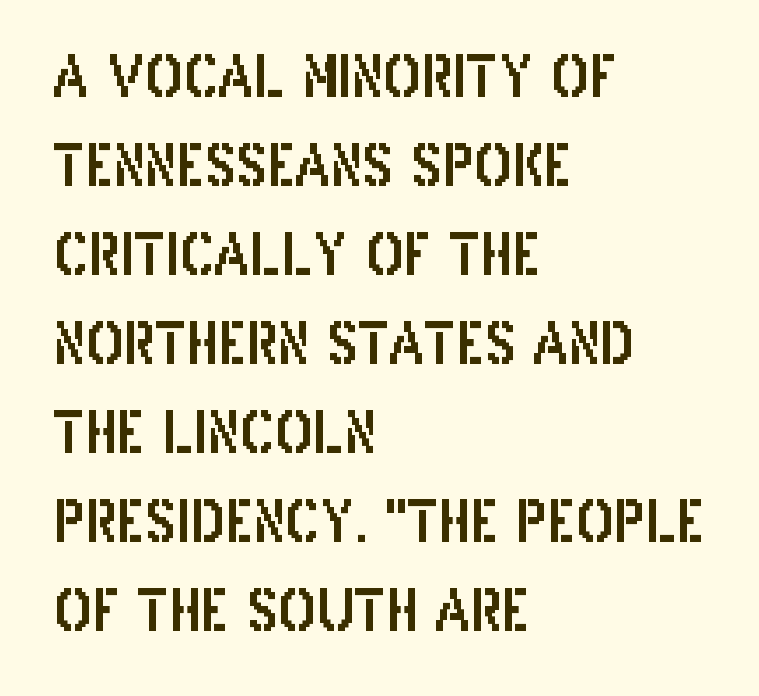
The image shows 56 px condensed sans-serif type, upright; set left-aligned, normal line spacing (1.59x), normal letter spacing, not underlined; low stroke contrast and a large x-height.
